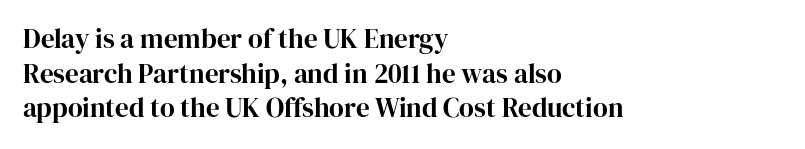
Q: Is the text italic (slanted)? A: No, it is upright.
Q: Is the text underlined? A: No.
Q: How is the paragraph aligned? A: Left-aligned.
Q: Is the spacing between letters normal or unusually wide? A: Normal.
Q: Is the spacing between lines tight, normal or loose? A: Normal.
